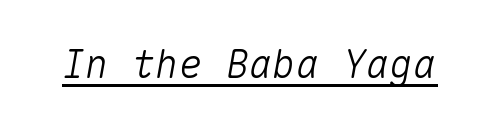
Q: Is the text italic (slanted)? A: Yes, it leans right by about 10 degrees.
Q: Is the text underlined? A: Yes.
Q: Is the spacing between letters normal or unusually wide? A: Normal.
Q: Width (condensed, normal, or wide)? A: Normal.
Q: Stroke contrast? A: Medium.
Q: x-height? A: Medium.
Q: Monospaced? A: Yes.
